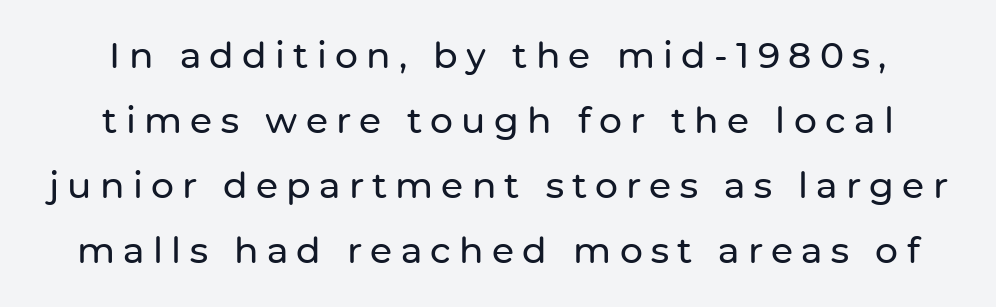
The image shows 36 px sans-serif type, upright; set line spacing 1.81x, unusually wide letter spacing (+0.23 em), not underlined; low stroke contrast and a medium x-height.
